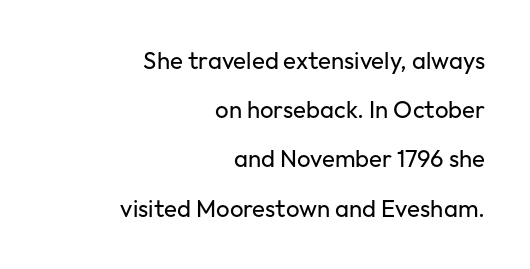
The image shows 24 px text type, upright; set right-aligned, loose line spacing (2.05x), normal letter spacing, not underlined.
